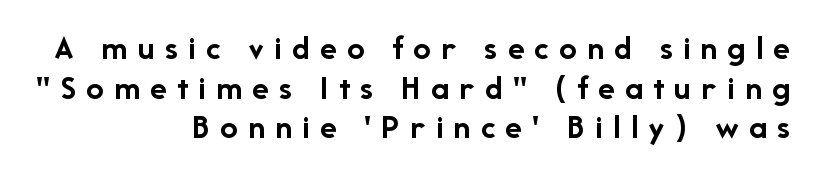
{"serif": "no", "italic": "no", "bold": "yes", "weight": "semibold", "width": "normal", "stroke_contrast": "low", "x_height": "medium", "monospaced": "no", "underline": "no", "align": "right", "line_spacing": "tight", "line_spacing_ratio": 1.13, "letter_spacing": "wide", "letter_spacing_em": 0.29, "glyph_px": 35}
